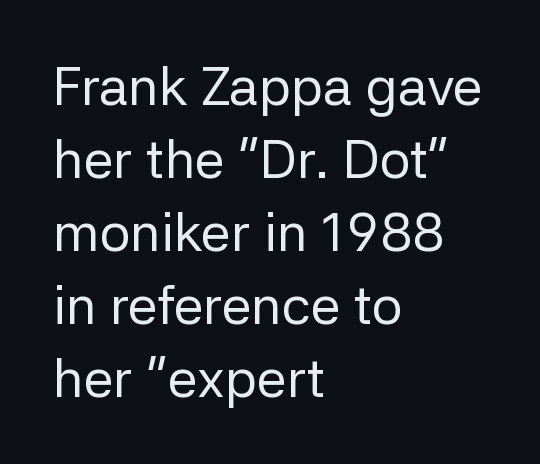
Q: Is the text bold? A: No.
Q: Is the text italic (slanted)? A: No, it is upright.
Q: Is the typeface a serif or a sans-serif typeface? A: Sans-serif.
Q: Is the text underlined? A: No.
Q: How is the paragraph aligned? A: Left-aligned.
Q: Is the spacing between letters normal or unusually wide? A: Normal.
Q: Is the spacing between lines tight, normal or loose? A: Normal.
Q: Width (condensed, normal, or wide)? A: Normal.
Q: Stroke contrast? A: Low.
Q: x-height? A: Medium.
Q: Monospaced? A: No.
